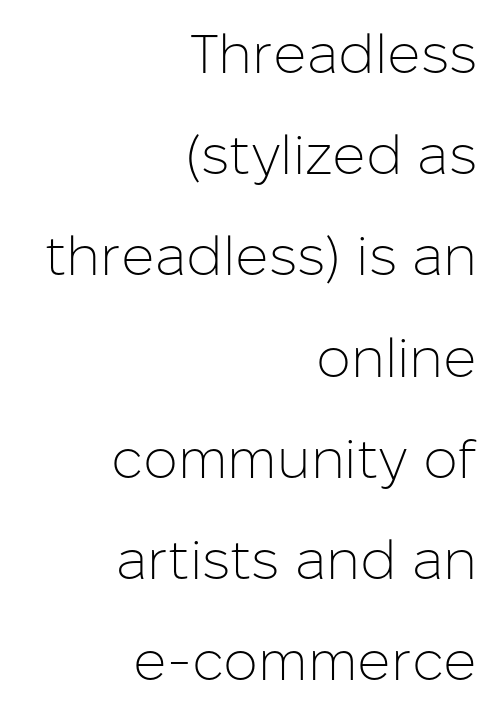
You could not count columns in this text — the font is proportionally spaced. The rendering anchors every line to the right-hand side. No extra ink here — the face is not bold. The type family on display is of the sans-serif kind. The typography opts for an upright posture over an oblique one.
